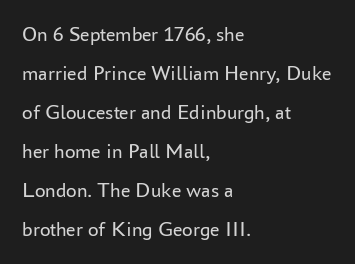
Caption: standard tracking, unaltered. The gap between lines stays unmarked. Does the lettering tilt? It doesn't — this is upright. Stroke thickness stays within the range of a standard reading face or lighter. Left-aligned paragraph, ragged on the right.
